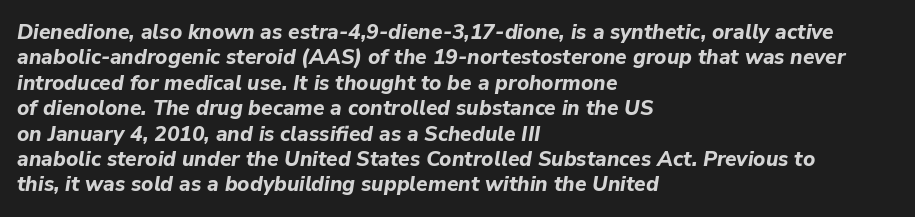
Notice how thick the strokes are: this is what a full bold looks like. The lettering tilts uniformly, giving the passage an italic look. You could call the tracking neutral — neither tight nor loose. The baseline area is clear. Caption: multi-line text, flush left, ragged right.
